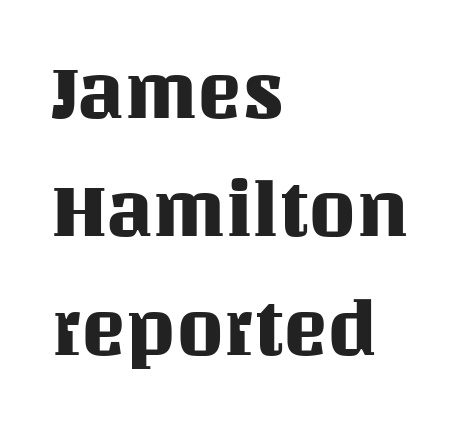
Q: Is the text italic (slanted)? A: No, it is upright.
Q: Is the text underlined? A: No.
Q: How is the paragraph aligned? A: Left-aligned.
Q: Is the spacing between letters normal or unusually wide? A: Normal.
Q: Is the spacing between lines tight, normal or loose? A: Normal.
Q: Width (condensed, normal, or wide)? A: Normal.
Q: Stroke contrast? A: Medium.
Q: x-height? A: Large.
Q: Monospaced? A: No.
